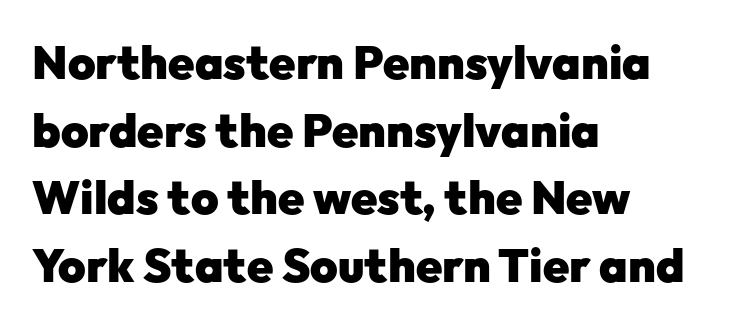
{"serif": "no", "italic": "no", "bold": "yes", "weight": "heavy", "width": "normal", "stroke_contrast": "low", "x_height": "medium", "monospaced": "no", "underline": "no", "align": "left", "line_spacing": "normal", "line_spacing_ratio": 1.44, "letter_spacing": "normal", "letter_spacing_em": 0.0, "glyph_px": 47}
